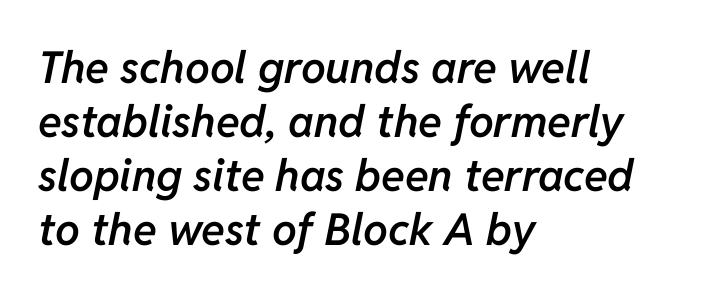
Designer's note — italics engaged. The letters are semibold — heavier than regular but short of a full bold. The typesetter chose a ragged-right arrangement here. Underline: absent. No extra tracking has been applied to these lines.
